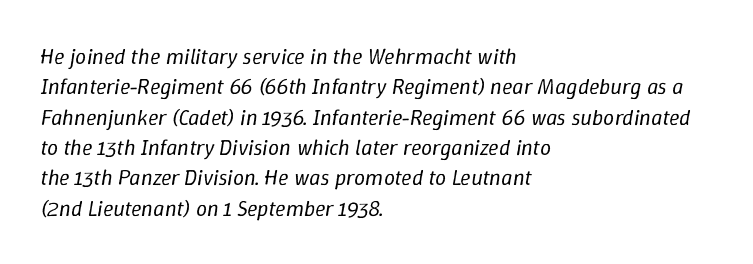
The image shows 22 px text type, italic (leaning right); set left-aligned, normal line spacing (1.38x), normal letter spacing, not underlined.
